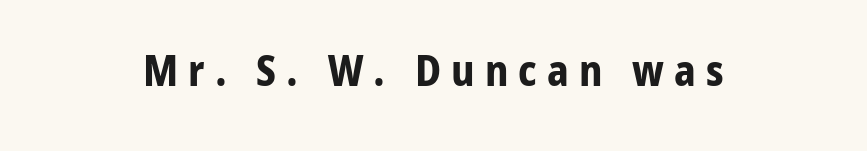
{"serif": "no", "italic": "no", "bold": "yes", "weight": "bold", "width": "normal", "stroke_contrast": "low", "x_height": "medium", "monospaced": "no", "underline": "no", "letter_spacing": "wide", "letter_spacing_em": 0.24, "glyph_px": 42}
